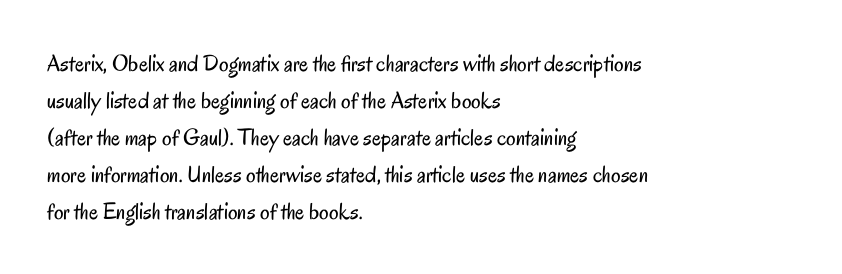
Vertical strokes here are truly vertical. Every row of glyphs begins at an identical x-position on the left. Between one letter and the next there's only the usual sliver of space. Only glyphs here, with clear space below each row.
